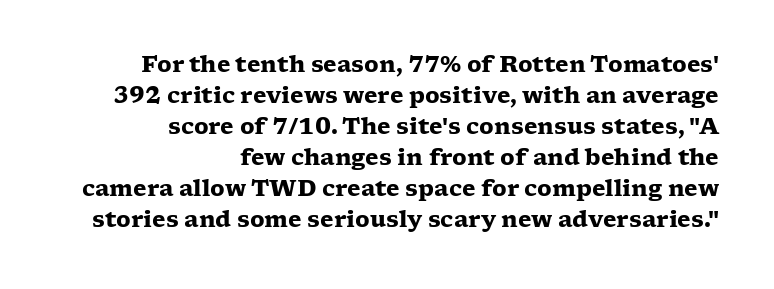
The image shows 22 px bold type, upright; set right-aligned, normal line spacing (1.41x), normal letter spacing, not underlined.
